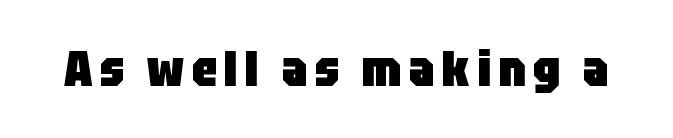
What kind of face is this? One without serifs — a sans. Every character sits straight up, as roman type does. The space beneath each line is pristine and unruled. Notice how thick the strokes are: this is what a full bold looks like. A typesetter would call this proportional, since set widths differ per character.
